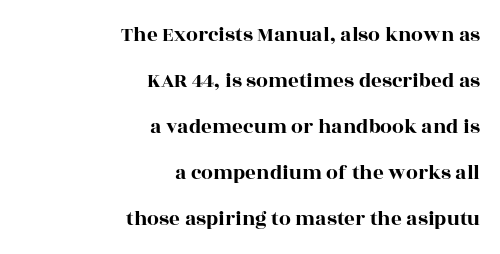
{"italic": "no", "underline": "no", "align": "right", "line_spacing": "loose", "line_spacing_ratio": 2.19, "letter_spacing": "normal", "letter_spacing_em": 0.0, "glyph_px": 21}
